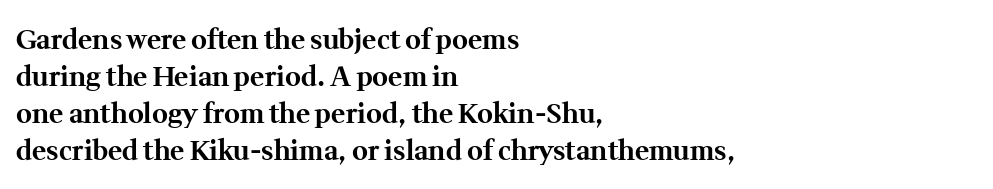
{"italic": "no", "bold": "yes", "underline": "no", "align": "left", "line_spacing": "normal", "line_spacing_ratio": 1.37, "letter_spacing": "normal", "letter_spacing_em": 0.0, "glyph_px": 27}
